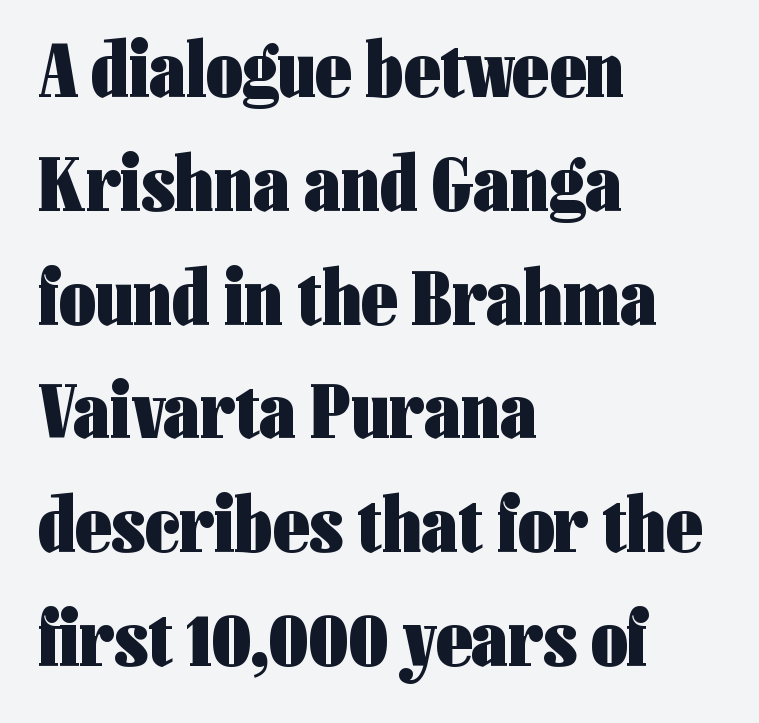
Q: Is the text bold? A: Yes.
Q: Is the text italic (slanted)? A: No, it is upright.
Q: Is the typeface a serif or a sans-serif typeface? A: Sans-serif.
Q: Is the text underlined? A: No.
Q: How is the paragraph aligned? A: Left-aligned.
Q: Is the spacing between letters normal or unusually wide? A: Normal.
Q: Is the spacing between lines tight, normal or loose? A: Normal.
Q: Width (condensed, normal, or wide)? A: Condensed.
Q: Stroke contrast? A: Low.
Q: x-height? A: Medium.
Q: Monospaced? A: No.
